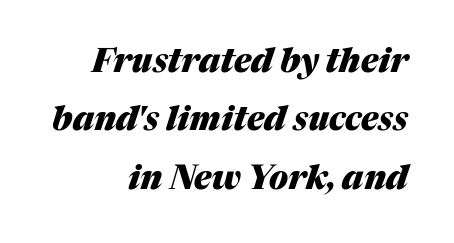
Posture: slanted. The passage is arranged like a letterhead date or caption credit — flush right. The space directly below the letters is spotless. This sample uses plain, unmodified letter spacing. Looks like regular typesetting: each glyph gets only the width it needs. The typesetting leans heavy: a genuine bold.
